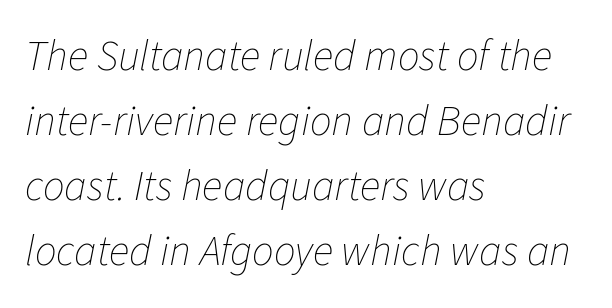
Q: Is the text bold? A: No.
Q: Is the text italic (slanted)? A: Yes, it leans right by about 11 degrees.
Q: Is the text underlined? A: No.
Q: How is the paragraph aligned? A: Left-aligned.
Q: Is the spacing between letters normal or unusually wide? A: Normal.
Q: Is the spacing between lines tight, normal or loose? A: Normal.
Q: Width (condensed, normal, or wide)? A: Normal.
Q: Stroke contrast? A: Low.
Q: x-height? A: Medium.
Q: Monospaced? A: No.
